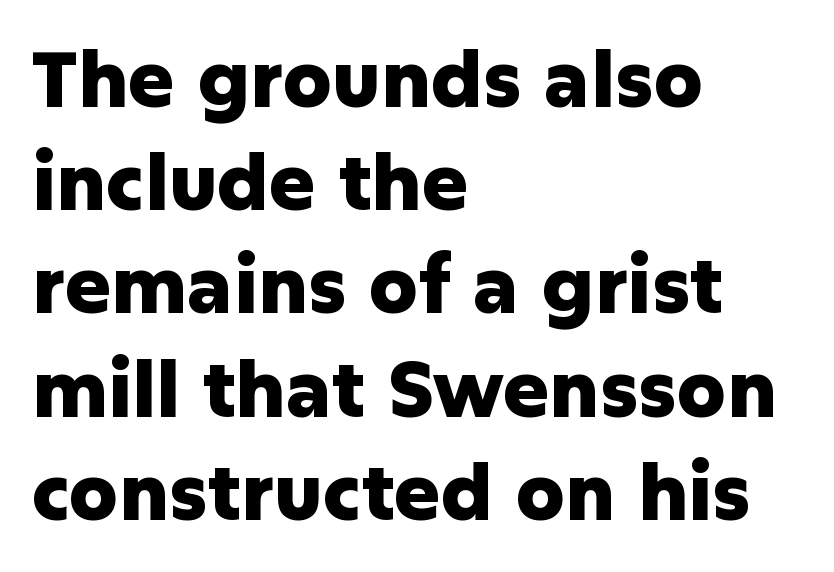
The ragged edge is on the right, which tells us the setting is flush left. The space between consecutive lines is moderate. The letters stand straight up with perfectly vertical stems. The face used here is rendered with its standard letterfit. A clean baseline with only descenders dipping below it. Nothing sits at the stroke ends, so this counts as sans-serif.
